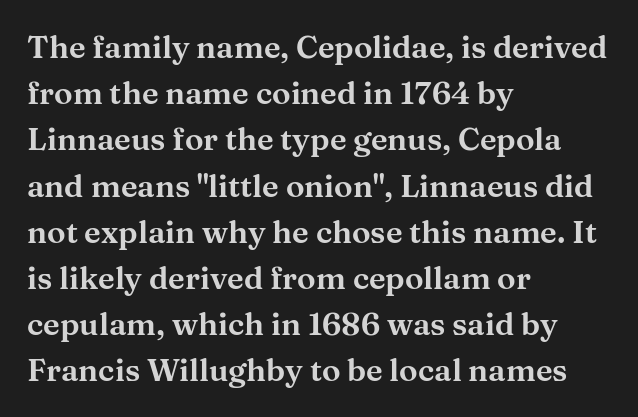
Q: Is the text italic (slanted)? A: No, it is upright.
Q: Is the typeface a serif or a sans-serif typeface? A: Serif.
Q: Is the text underlined? A: No.
Q: How is the paragraph aligned? A: Left-aligned.
Q: Is the spacing between letters normal or unusually wide? A: Normal.
Q: Is the spacing between lines tight, normal or loose? A: Normal.
Q: Width (condensed, normal, or wide)? A: Wide.
Q: Stroke contrast? A: Medium.
Q: x-height? A: Medium.
Q: Monospaced? A: No.
